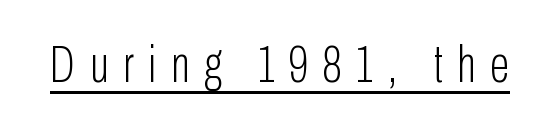
Q: Is the text bold? A: No.
Q: Is the text italic (slanted)? A: No, it is upright.
Q: Is the typeface a serif or a sans-serif typeface? A: Sans-serif.
Q: Is the text underlined? A: Yes.
Q: Is the spacing between letters normal or unusually wide? A: Unusually wide.
Q: Width (condensed, normal, or wide)? A: Condensed.
Q: Stroke contrast? A: Low.
Q: x-height? A: Medium.
Q: Monospaced? A: No.
